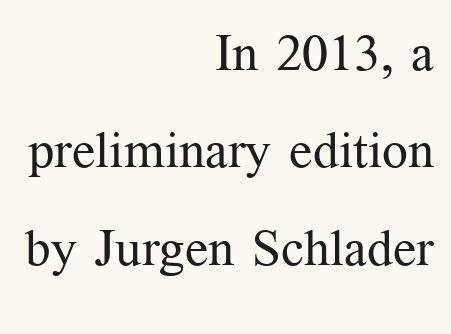
{"serif": "yes", "italic": "no", "bold": "no", "weight": "regular", "width": "normal", "stroke_contrast": "medium", "x_height": "medium", "monospaced": "no", "underline": "no", "align": "right", "line_spacing": "loose", "line_spacing_ratio": 1.91, "letter_spacing": "normal", "letter_spacing_em": 0.0, "glyph_px": 51}
